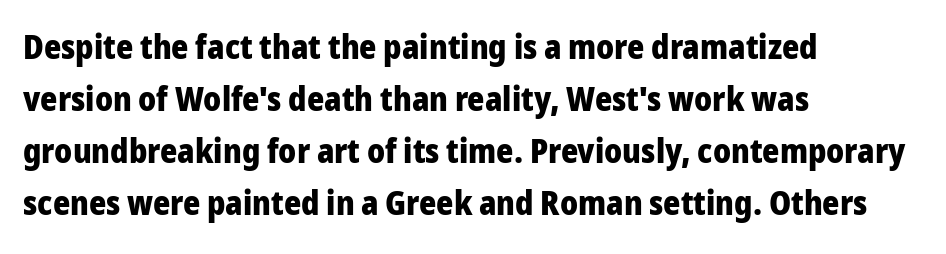
The image shows 33 px heavy sans-serif type, upright; set left-aligned, normal line spacing (1.58x), normal letter spacing, not underlined; low stroke contrast and a medium x-height.
